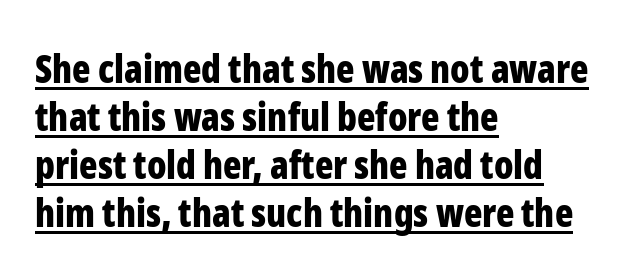
The image shows 38 px bold, condensed sans-serif type, upright; set left-aligned, normal line spacing (1.26x), normal letter spacing, underlined; low stroke contrast and a medium x-height.
